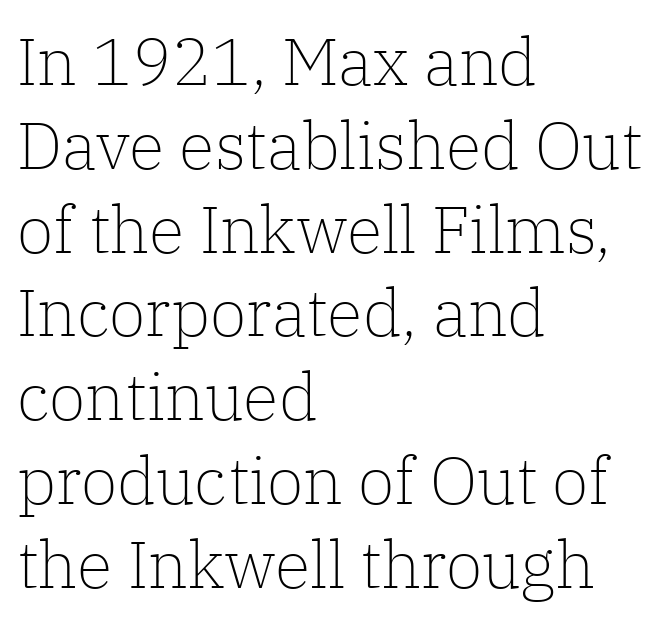
{"serif": "yes", "italic": "no", "bold": "no", "weight": "light", "width": "normal", "stroke_contrast": "low", "x_height": "medium", "monospaced": "no", "underline": "no", "align": "left", "line_spacing": "normal", "line_spacing_ratio": 1.27, "letter_spacing": "normal", "letter_spacing_em": 0.0, "glyph_px": 66}
